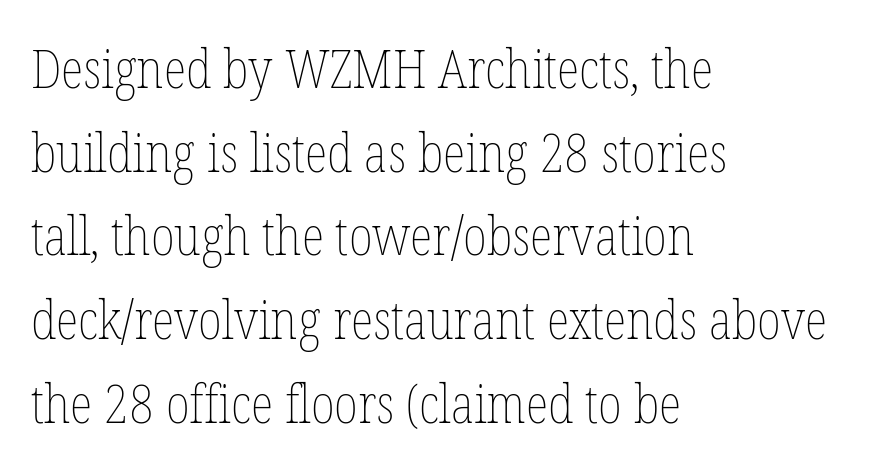
{"italic": "no", "bold": "no", "weight": "thin", "width": "condensed", "stroke_contrast": "low", "x_height": "medium", "monospaced": "no", "underline": "no", "align": "left", "line_spacing": "normal", "line_spacing_ratio": 1.58, "letter_spacing": "normal", "letter_spacing_em": 0.0, "glyph_px": 53}
